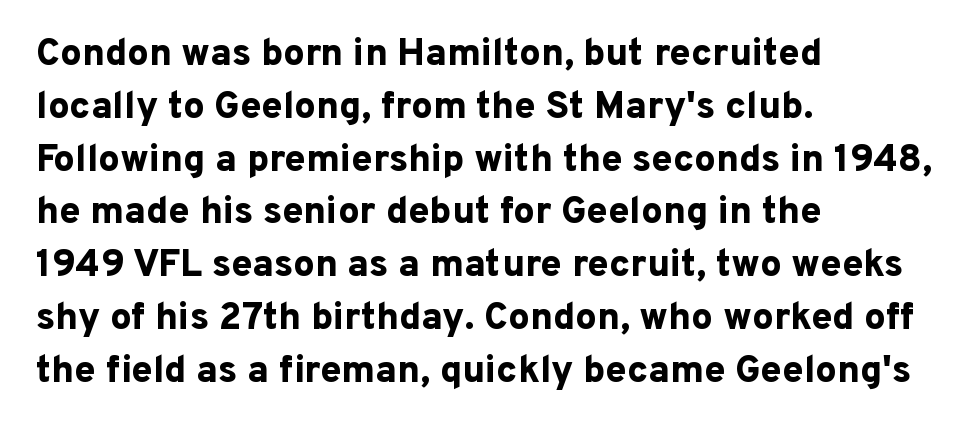
Does the lettering tilt? It doesn't — this is upright. How are the letters spaced? Ordinarily, with no added tracking. The space beneath each line is pristine and unruled. One-word summary of the alignment: left.
